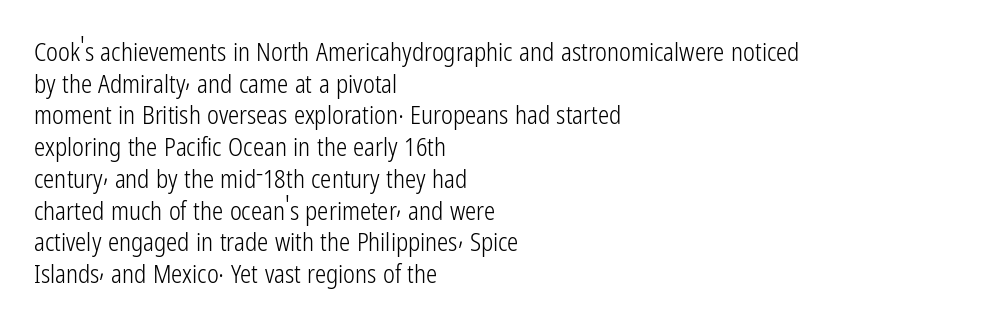
The image shows 25 px text type, upright; set left-aligned, normal line spacing (1.27x), normal letter spacing, not underlined.
